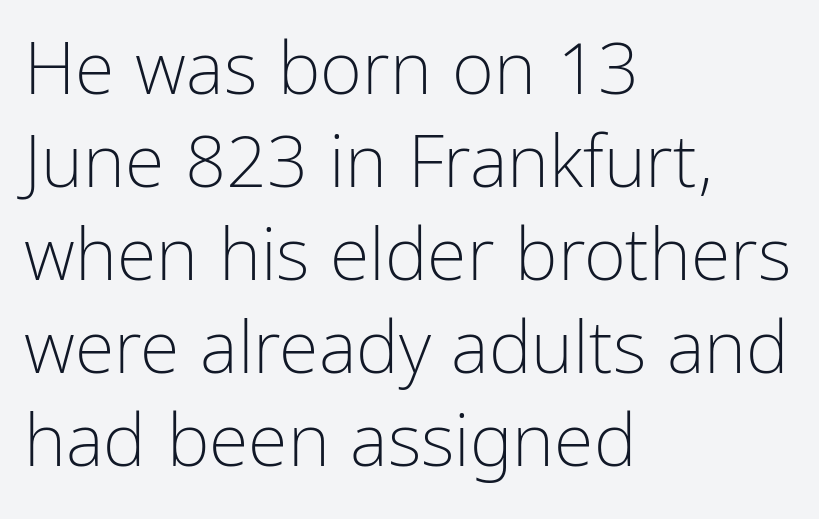
The image shows 72 px light, condensed sans-serif type, upright; set left-aligned, normal line spacing (1.29x), normal letter spacing, not underlined; low stroke contrast and a medium x-height.
